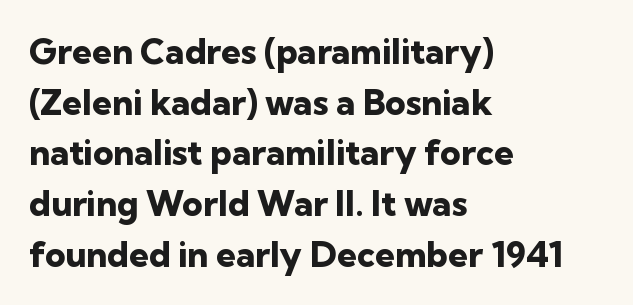
The text was rendered using a sans face with plain stroke endings. The passage shown is typed in a proportional face where columns would drift. No word sits above an underline. These lines sit exactly where default settings would place them. Quick note: not italic, upright. The type is set solid horizontally, with unmodified tracking.
